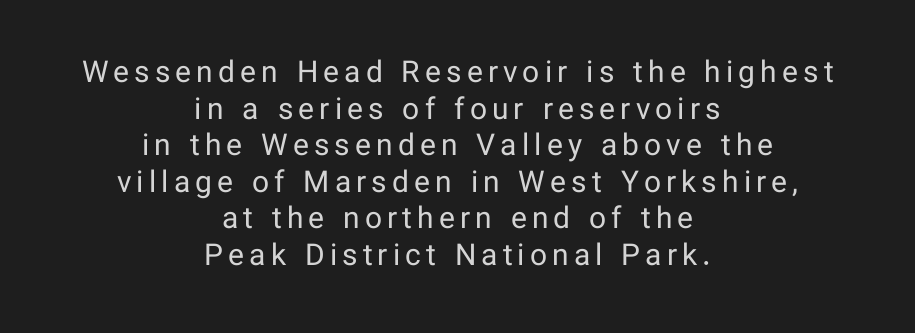
The image shows 30 px regular-weight sans-serif type, upright; set centered, line spacing 1.22x, not underlined; low stroke contrast and a medium x-height.
